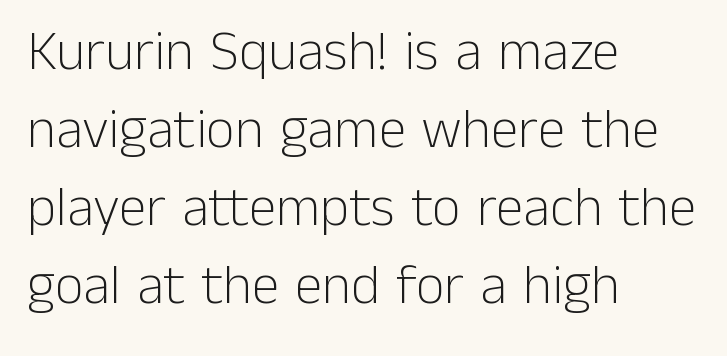
The image shows 56 px light sans-serif type, upright; set left-aligned, normal line spacing (1.39x), normal letter spacing, not underlined; low stroke contrast and a medium x-height.
